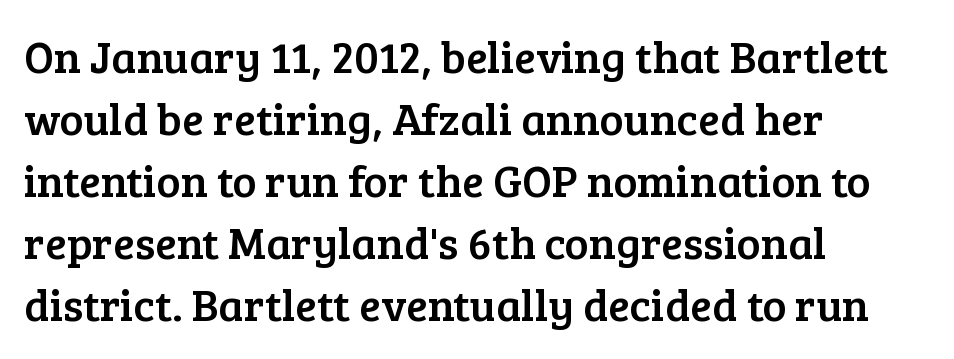
Q: Is the text italic (slanted)? A: No, it is upright.
Q: Is the typeface a serif or a sans-serif typeface? A: Serif.
Q: Is the text underlined? A: No.
Q: How is the paragraph aligned? A: Left-aligned.
Q: Is the spacing between letters normal or unusually wide? A: Normal.
Q: Is the spacing between lines tight, normal or loose? A: Normal.
Q: Width (condensed, normal, or wide)? A: Normal.
Q: Stroke contrast? A: Low.
Q: x-height? A: Medium.
Q: Monospaced? A: No.
